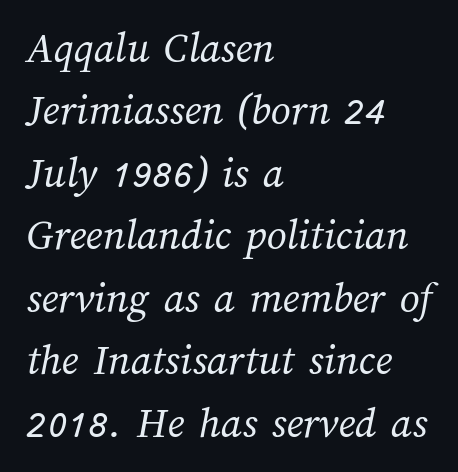
Q: Is the text bold? A: No.
Q: Is the text underlined? A: No.
Q: How is the paragraph aligned? A: Left-aligned.
Q: Is the spacing between letters normal or unusually wide? A: Normal.
Q: Is the spacing between lines tight, normal or loose? A: Normal.
Q: Width (condensed, normal, or wide)? A: Normal.
Q: Stroke contrast? A: Medium.
Q: x-height? A: Medium.
Q: Monospaced? A: No.
